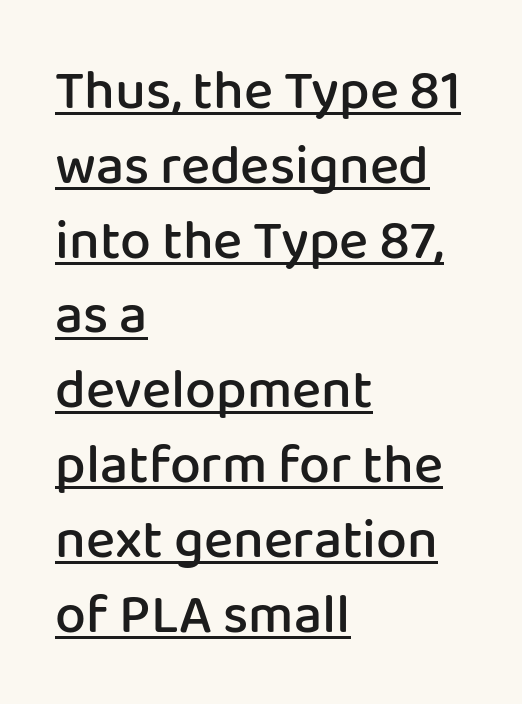
Q: Is the text bold? A: Semi-bold.
Q: Is the text italic (slanted)? A: No, it is upright.
Q: Is the typeface a serif or a sans-serif typeface? A: Sans-serif.
Q: Is the text underlined? A: Yes.
Q: How is the paragraph aligned? A: Left-aligned.
Q: Is the spacing between letters normal or unusually wide? A: Normal.
Q: Is the spacing between lines tight, normal or loose? A: Normal.
Q: Width (condensed, normal, or wide)? A: Normal.
Q: Stroke contrast? A: Low.
Q: x-height? A: Medium.
Q: Monospaced? A: No.
